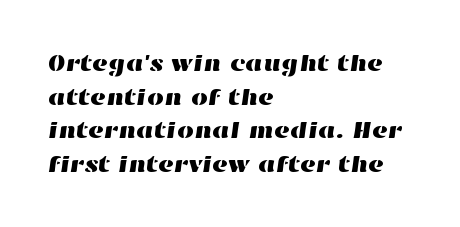
Anything drawn beneath the words? Only blank space. Horizontal bands of white between lines are of average thickness. Compared with typical body copy, the letter spacing here is the same. The setting favours the left margin, as ordinary paragraphs usually do.
